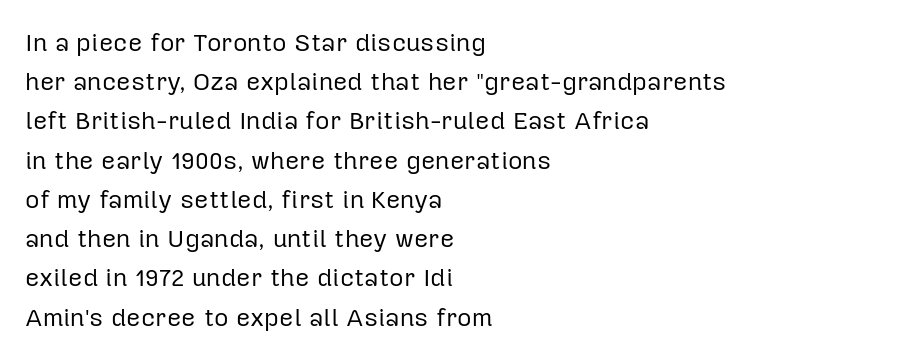
The image shows 25 px text type, upright; set left-aligned, normal line spacing (1.57x), normal letter spacing, not underlined.
